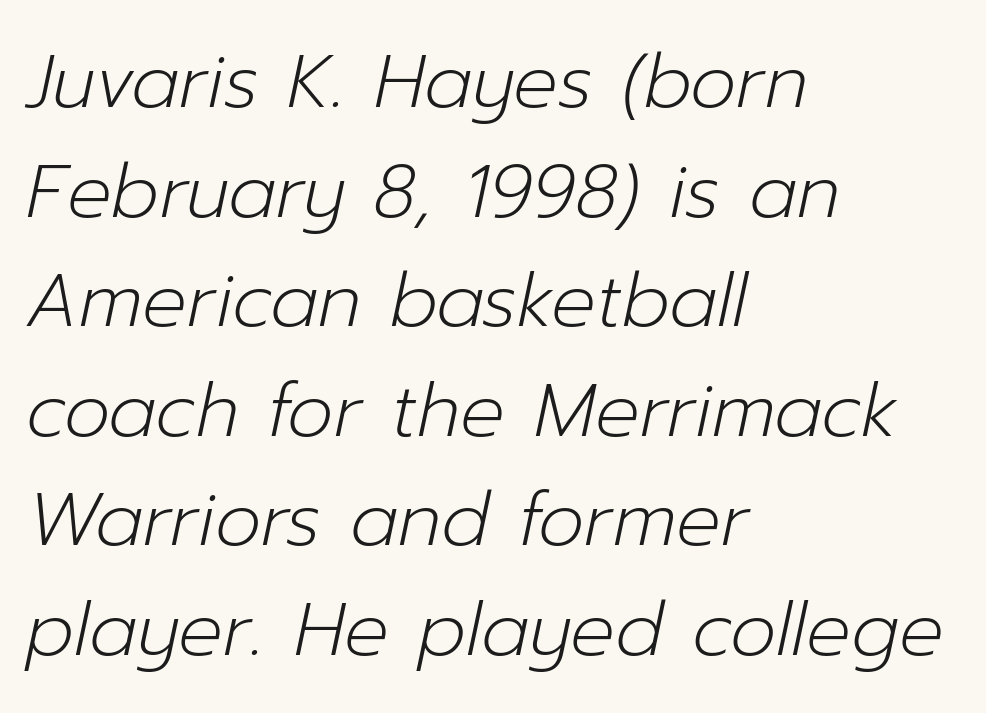
Q: Is the text bold? A: No.
Q: Is the text italic (slanted)? A: Yes, it leans right by about 12 degrees.
Q: Is the text underlined? A: No.
Q: How is the paragraph aligned? A: Left-aligned.
Q: Is the spacing between letters normal or unusually wide? A: Normal.
Q: Is the spacing between lines tight, normal or loose? A: Normal.
Q: Width (condensed, normal, or wide)? A: Normal.
Q: Stroke contrast? A: Low.
Q: x-height? A: Medium.
Q: Monospaced? A: No.
